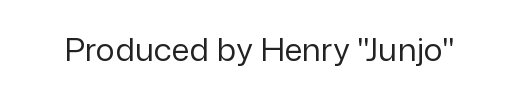
The image shows 32 px regular-weight sans-serif type, upright; set normal letter spacing, not underlined; low stroke contrast and a medium x-height.
